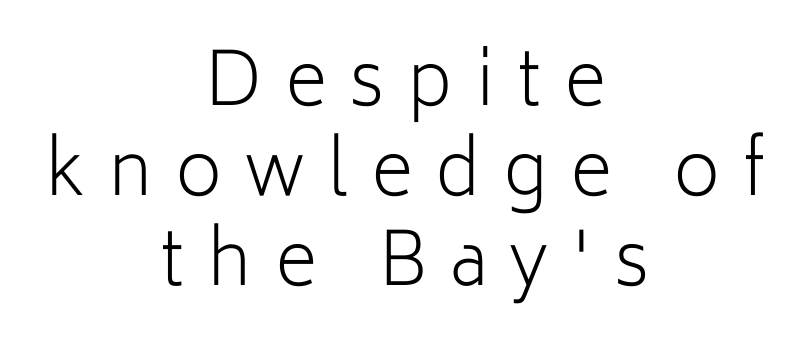
The face used here is proportionally spaced, like ordinary book or web type. Stems here are at most as thick as an everyday book face. Teacher's note: observe the equal gaps on both sides — that is centered alignment. Designer's note — italics off, roman on. You can tell from the bare stems that sans-serif type was used. Underlining? Definitely not there.
